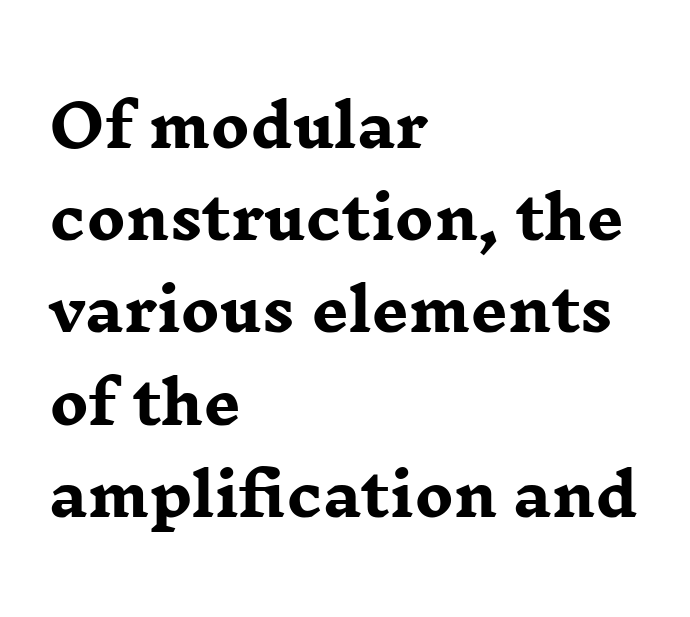
Q: Is the text bold? A: Yes.
Q: Is the text italic (slanted)? A: No, it is upright.
Q: Is the typeface a serif or a sans-serif typeface? A: Serif.
Q: Is the text underlined? A: No.
Q: How is the paragraph aligned? A: Left-aligned.
Q: Is the spacing between letters normal or unusually wide? A: Normal.
Q: Is the spacing between lines tight, normal or loose? A: Normal.
Q: Width (condensed, normal, or wide)? A: Wide.
Q: Stroke contrast? A: Low.
Q: x-height? A: Medium.
Q: Monospaced? A: No.
